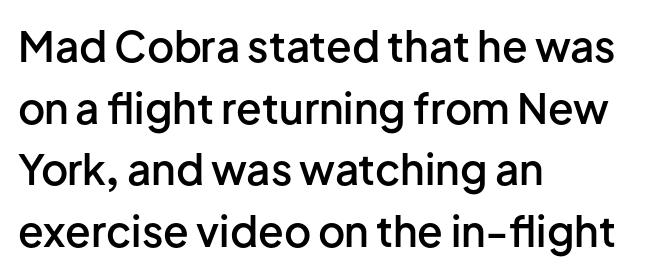
The image shows 42 px semibold sans-serif type, upright; set left-aligned, normal line spacing (1.47x), normal letter spacing, not underlined; low stroke contrast and a medium x-height.
